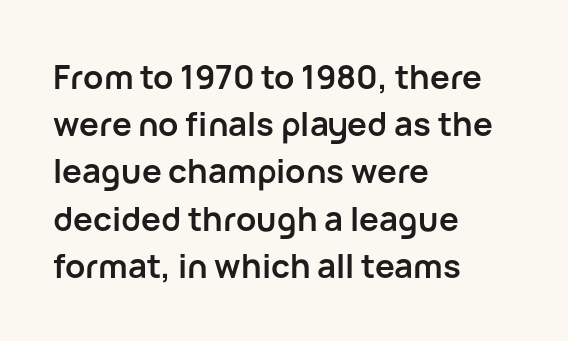
The image shows 33 px semibold sans-serif type, upright; set left-aligned, normal line spacing (1.43x), normal letter spacing, not underlined; low stroke contrast and a medium x-height.
